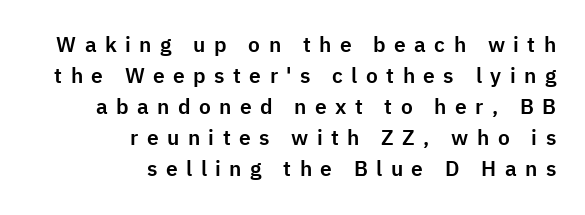
Q: Is the text italic (slanted)? A: No, it is upright.
Q: Is the text underlined? A: No.
Q: How is the paragraph aligned? A: Right-aligned.
Q: Is the spacing between letters normal or unusually wide? A: Unusually wide.
Q: Is the spacing between lines tight, normal or loose? A: Normal.
